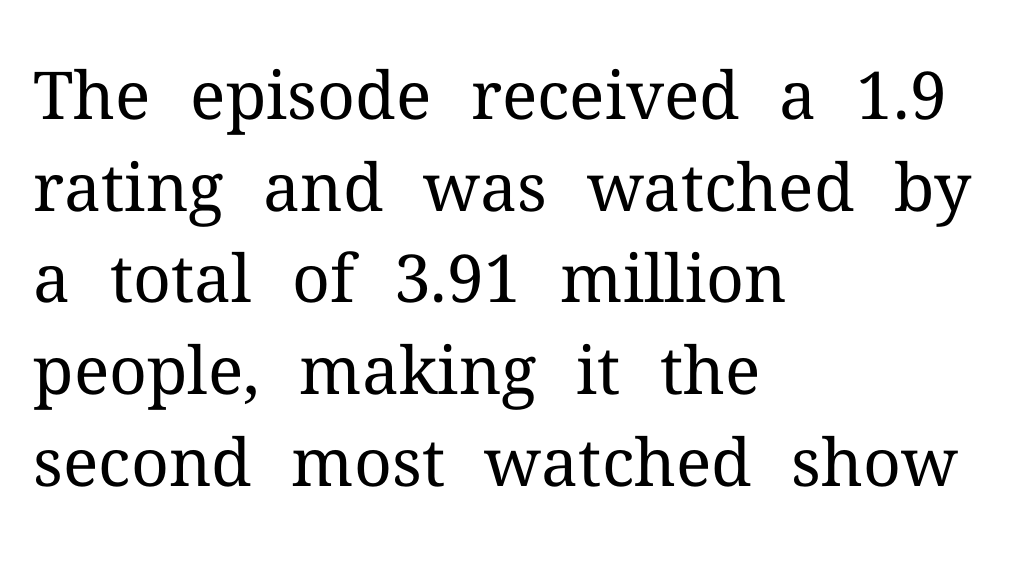
Q: Is the text bold? A: No.
Q: Is the text italic (slanted)? A: No, it is upright.
Q: Is the typeface a serif or a sans-serif typeface? A: Serif.
Q: Is the text underlined? A: No.
Q: How is the paragraph aligned? A: Left-aligned.
Q: Is the spacing between letters normal or unusually wide? A: Normal.
Q: Is the spacing between lines tight, normal or loose? A: Normal.
Q: Width (condensed, normal, or wide)? A: Normal.
Q: Stroke contrast? A: Medium.
Q: x-height? A: Medium.
Q: Monospaced? A: No.
